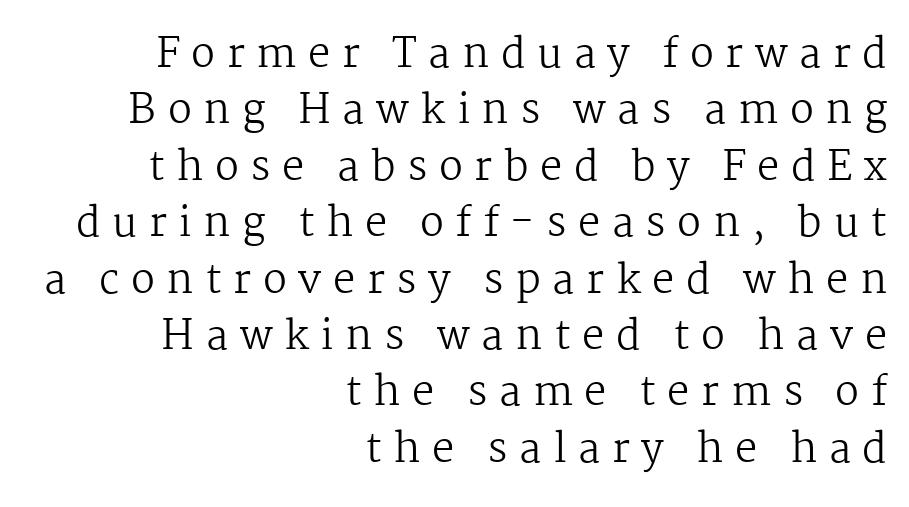
The image shows 40 px regular-weight serif type, upright; set right-aligned, normal line spacing (1.41x), unusually wide letter spacing (+0.29 em), not underlined; medium stroke contrast and a medium x-height.
